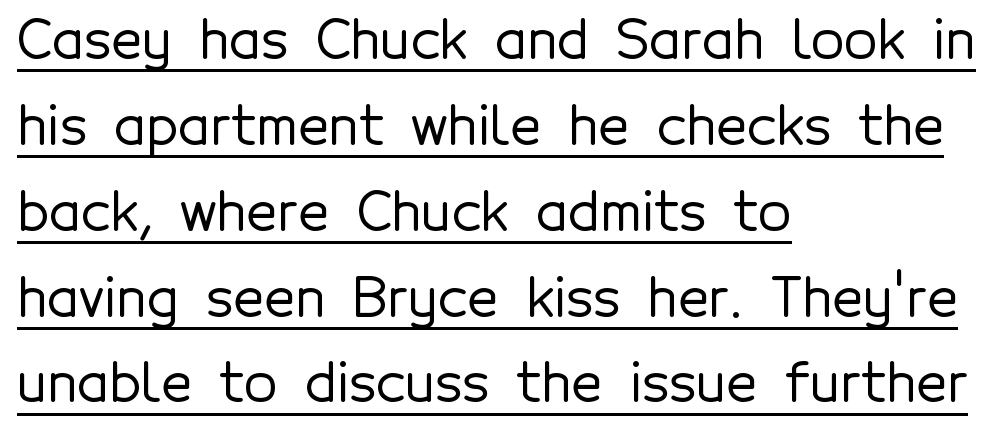
{"serif": "no", "italic": "no", "width": "normal", "x_height": "medium", "monospaced": "no", "underline": "yes", "align": "left", "line_spacing": "normal", "line_spacing_ratio": 1.59, "letter_spacing": "normal", "letter_spacing_em": 0.0, "glyph_px": 54}
